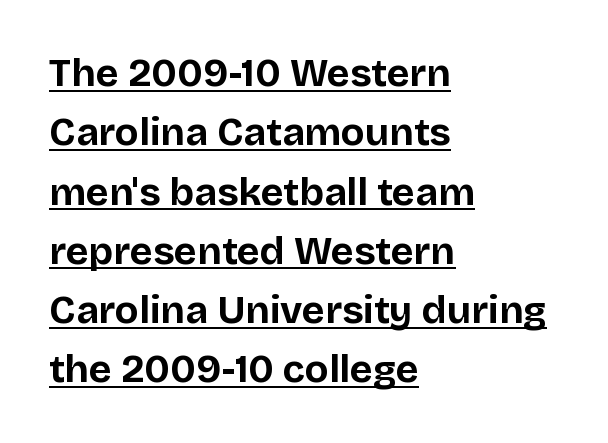
{"serif": "no", "italic": "no", "bold": "yes", "weight": "bold", "width": "normal", "stroke_contrast": "low", "x_height": "large", "monospaced": "no", "underline": "yes", "align": "left", "line_spacing": "normal", "line_spacing_ratio": 1.52, "letter_spacing": "normal", "letter_spacing_em": 0.0, "glyph_px": 39}
